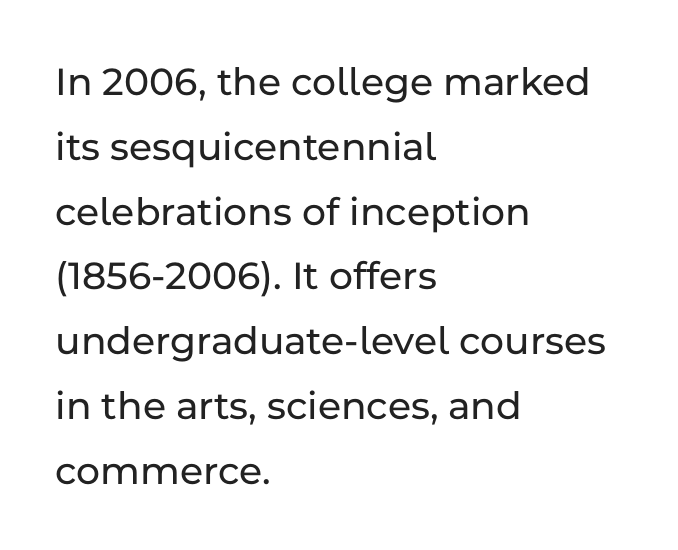
Q: Is the text italic (slanted)? A: No, it is upright.
Q: Is the typeface a serif or a sans-serif typeface? A: Sans-serif.
Q: Is the text underlined? A: No.
Q: How is the paragraph aligned? A: Left-aligned.
Q: Is the spacing between letters normal or unusually wide? A: Normal.
Q: Is the spacing between lines tight, normal or loose? A: Normal.
Q: Width (condensed, normal, or wide)? A: Normal.
Q: Stroke contrast? A: Low.
Q: x-height? A: Medium.
Q: Monospaced? A: No.
